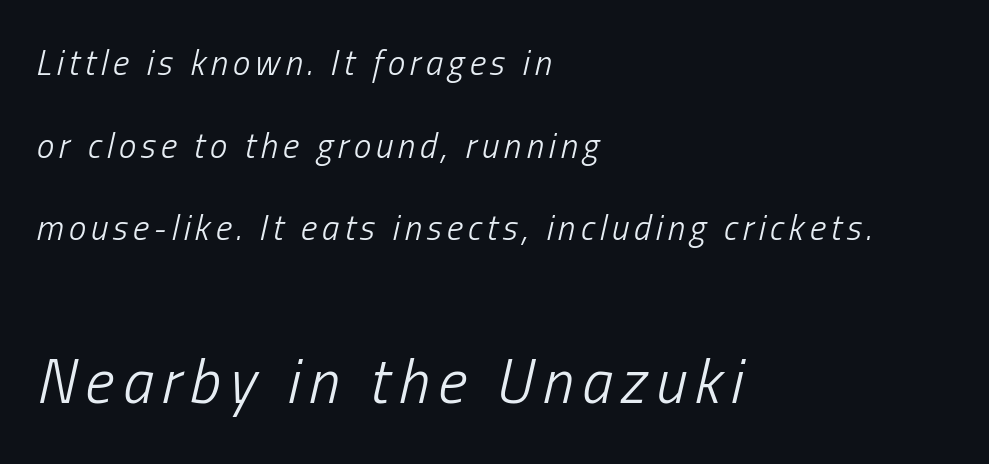
Leftover space on each line is placed entirely after the last word. Caption: upper text group reduced, lower text group enlarged. The axis of the letterforms is tilted away from vertical. The weight tops out at a normal text grade.
